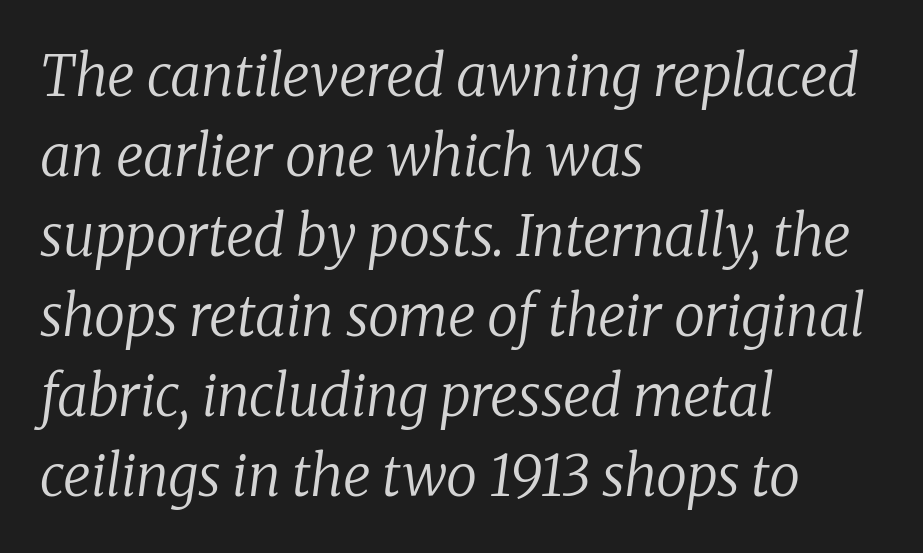
Q: Is the text bold? A: No.
Q: Is the text italic (slanted)? A: Yes, it leans right by about 8 degrees.
Q: Is the typeface a serif or a sans-serif typeface? A: Serif.
Q: Is the text underlined? A: No.
Q: How is the paragraph aligned? A: Left-aligned.
Q: Is the spacing between letters normal or unusually wide? A: Normal.
Q: Is the spacing between lines tight, normal or loose? A: Normal.
Q: Width (condensed, normal, or wide)? A: Normal.
Q: Stroke contrast? A: Low.
Q: x-height? A: Medium.
Q: Monospaced? A: No.
